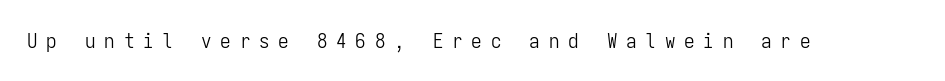
{"italic": "no", "bold": "no", "underline": "no", "letter_spacing": "wide", "letter_spacing_em": 0.42, "glyph_px": 21}
